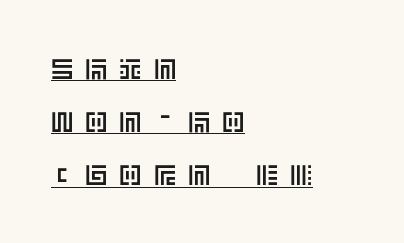
Q: Is the text italic (slanted)? A: No, it is upright.
Q: Is the text underlined? A: Yes.
Q: How is the paragraph aligned? A: Left-aligned.
Q: Is the spacing between letters normal or unusually wide? A: Unusually wide.
Q: Is the spacing between lines tight, normal or loose? A: Loose.
Q: Width (condensed, normal, or wide)? A: Normal.
Q: x-height? A: Large.
